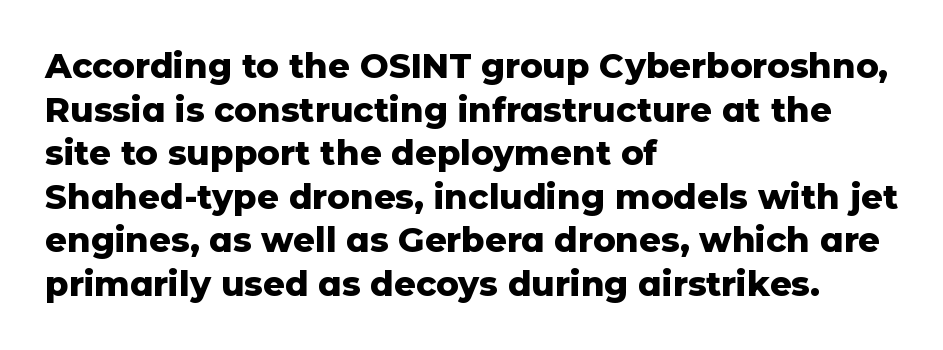
{"serif": "no", "italic": "no", "bold": "yes", "weight": "heavy", "width": "normal", "stroke_contrast": "low", "x_height": "medium", "monospaced": "no", "underline": "no", "align": "left", "line_spacing": "normal", "line_spacing_ratio": 1.28, "letter_spacing": "normal", "letter_spacing_em": 0.0, "glyph_px": 34}
